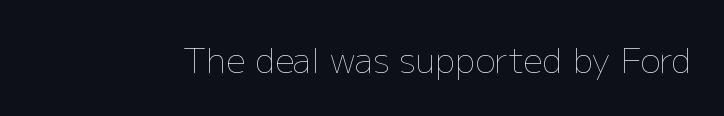
The image shows 34 px thin type, upright; set normal letter spacing, not underlined; low stroke contrast and a medium x-height.
